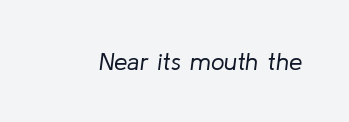
The specimen omits any rule beneath the text block's lines. Is the stroke heavy? The answer is a plain regular-or-lighter. Compared with typical body copy, the letter spacing here is the same. The letters are slanted; this is an italic face.
